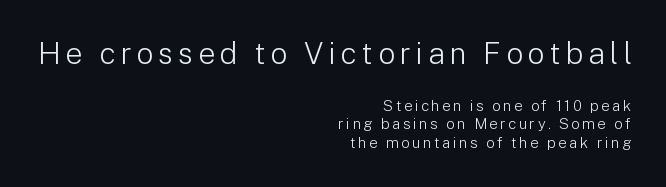
Q: Is the text bold? A: No.
Q: Is the text italic (slanted)? A: No, it is upright.
Q: Is the typeface a serif or a sans-serif typeface? A: Sans-serif.
Q: Is the text underlined? A: No.
Q: How is the paragraph aligned? A: Right-aligned.
Q: Which block of text is set in a larger size, the first (top) or the second (bottom)? A: The first (top) one.
Q: Width (condensed, normal, or wide)? A: Normal.
Q: Stroke contrast? A: Low.
Q: x-height? A: Medium.
Q: Monospaced? A: No.
